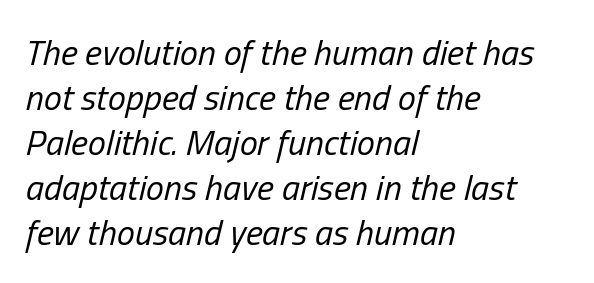
{"italic": "yes", "lean": "right", "slant_degrees": 13, "bold": "no", "weight": "regular", "width": "condensed", "stroke_contrast": "low", "x_height": "medium", "monospaced": "no", "underline": "no", "align": "left", "line_spacing": "normal", "line_spacing_ratio": 1.25, "letter_spacing": "normal", "letter_spacing_em": 0.0, "glyph_px": 36}
